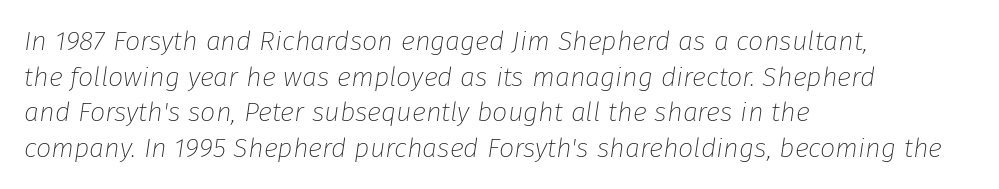
A bare baseline throughout the passage. On a weight scale, this lands at 450 or below. Characters are canted at an angle relative to the baseline's perpendicular. Observe the ordinary spacing: letters are neighbours, not strangers. One glance says typical: line gaps are just what's usual. Does the copy run flush right? No — it runs flush left.
